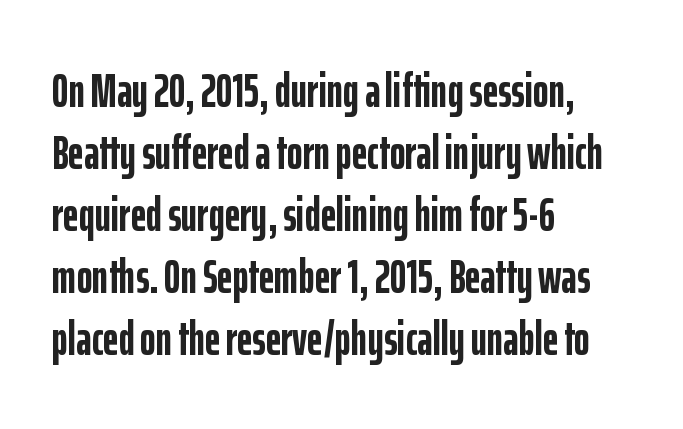
The image shows 48 px semibold, condensed sans-serif type, upright; set left-aligned, normal line spacing (1.29x), normal letter spacing, not underlined; low stroke contrast and a medium x-height.
